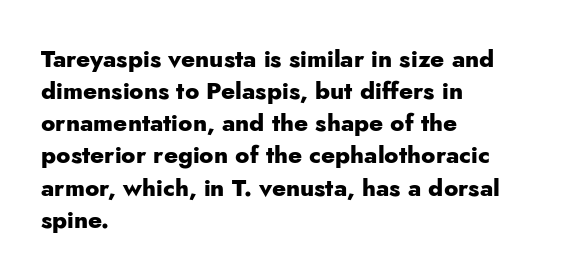
The image shows 24 px bold type, upright; set left-aligned, normal line spacing (1.34x), normal letter spacing, not underlined.
